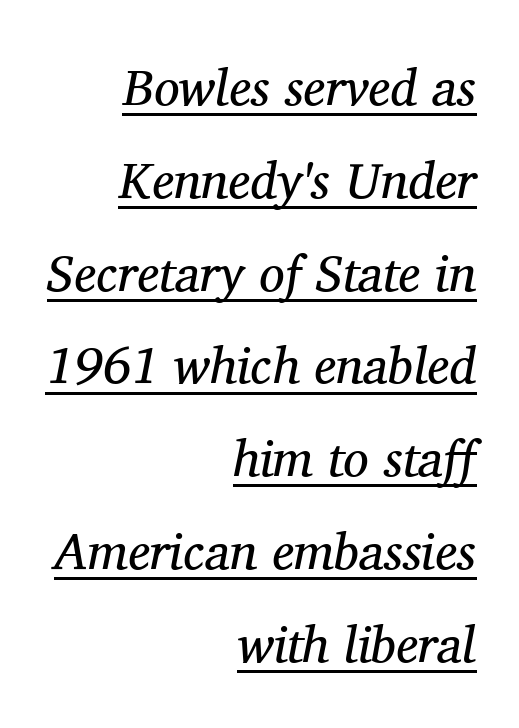
Q: Is the text bold? A: No.
Q: Is the text italic (slanted)? A: Yes, it leans right by about 11 degrees.
Q: Is the typeface a serif or a sans-serif typeface? A: Serif.
Q: Is the text underlined? A: Yes.
Q: How is the paragraph aligned? A: Right-aligned.
Q: Is the spacing between letters normal or unusually wide? A: Normal.
Q: Width (condensed, normal, or wide)? A: Normal.
Q: Stroke contrast? A: Medium.
Q: x-height? A: Medium.
Q: Monospaced? A: No.
